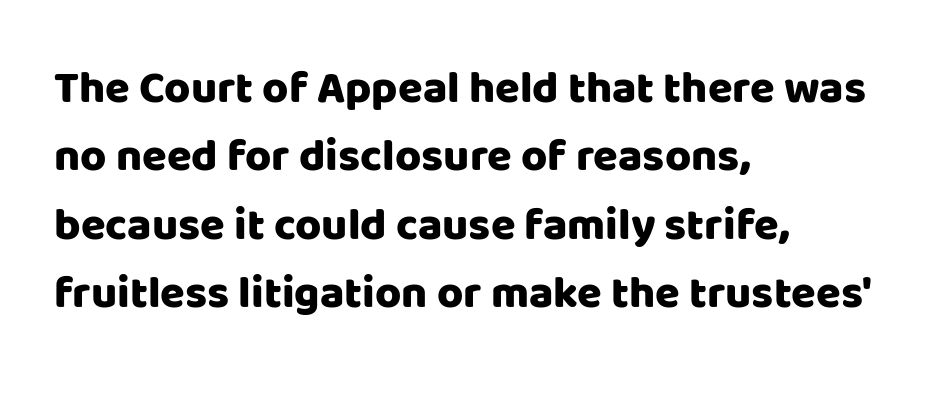
Q: Is the text italic (slanted)? A: No, it is upright.
Q: Is the typeface a serif or a sans-serif typeface? A: Sans-serif.
Q: Is the text underlined? A: No.
Q: How is the paragraph aligned? A: Left-aligned.
Q: Is the spacing between letters normal or unusually wide? A: Normal.
Q: Is the spacing between lines tight, normal or loose? A: Normal.
Q: Width (condensed, normal, or wide)? A: Normal.
Q: Stroke contrast? A: Low.
Q: x-height? A: Large.
Q: Monospaced? A: No.
